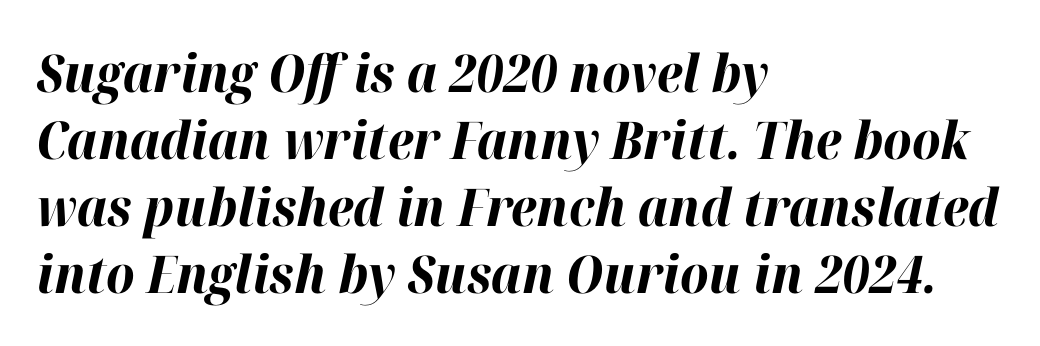
{"italic": "yes", "lean": "right", "slant_degrees": 12, "bold": "yes", "weight": "bold", "width": "normal", "stroke_contrast": "high", "x_height": "medium", "monospaced": "no", "underline": "no", "align": "left", "line_spacing": "normal", "line_spacing_ratio": 1.29, "letter_spacing": "normal", "letter_spacing_em": 0.0, "glyph_px": 52}
